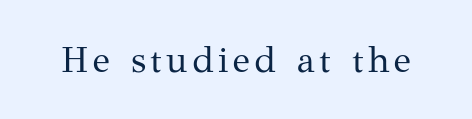
{"serif": "yes", "italic": "no", "bold": "no", "weight": "regular", "width": "normal", "stroke_contrast": "medium", "x_height": "medium", "monospaced": "no", "underline": "no", "glyph_px": 36}
